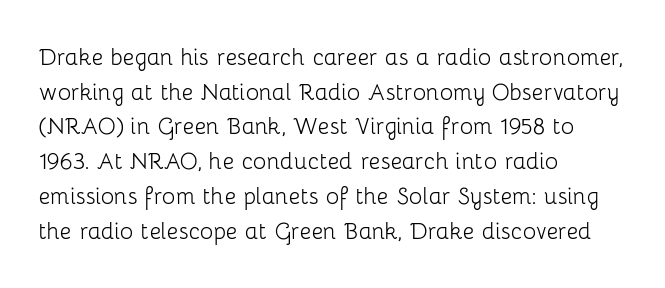
Q: Is the text bold? A: No.
Q: Is the text italic (slanted)? A: No, it is upright.
Q: Is the typeface a serif or a sans-serif typeface? A: Sans-serif.
Q: Is the text underlined? A: No.
Q: How is the paragraph aligned? A: Left-aligned.
Q: Is the spacing between letters normal or unusually wide? A: Normal.
Q: Width (condensed, normal, or wide)? A: Normal.
Q: Stroke contrast? A: Low.
Q: x-height? A: Medium.
Q: Monospaced? A: No.
